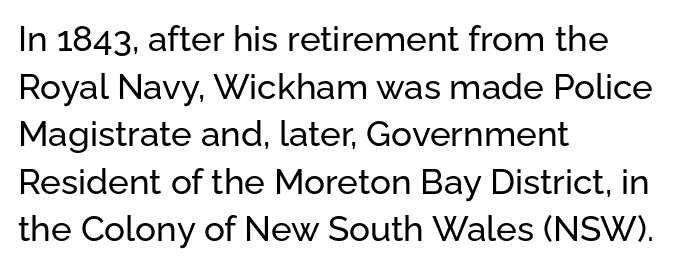
The image shows 35 px sans-serif type, upright; set left-aligned, normal line spacing (1.36x), normal letter spacing, not underlined; low stroke contrast and a medium x-height.
